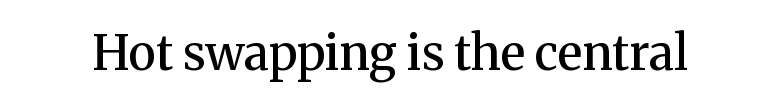
The image shows 48 px semibold serif type, upright; set normal letter spacing, not underlined; medium stroke contrast and a medium x-height.
